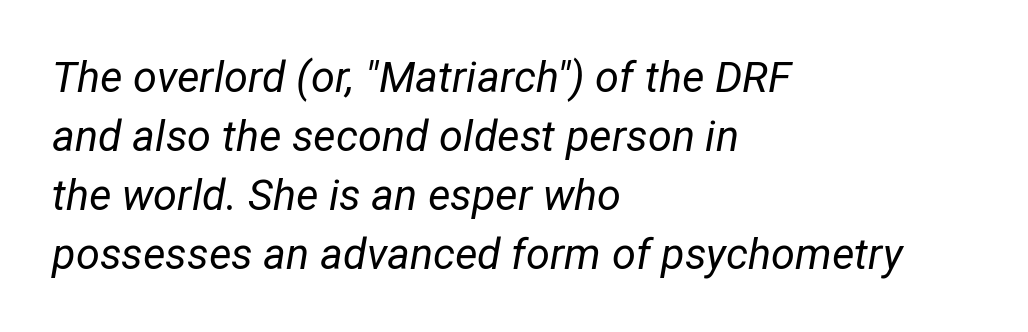
Q: Is the text bold? A: No.
Q: Is the text italic (slanted)? A: Yes, it leans right by about 12 degrees.
Q: Is the text underlined? A: No.
Q: How is the paragraph aligned? A: Left-aligned.
Q: Is the spacing between letters normal or unusually wide? A: Normal.
Q: Is the spacing between lines tight, normal or loose? A: Normal.
Q: Width (condensed, normal, or wide)? A: Normal.
Q: Stroke contrast? A: Low.
Q: x-height? A: Medium.
Q: Monospaced? A: No.
